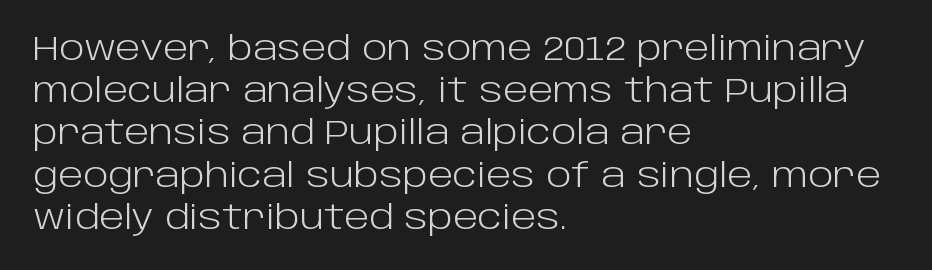
Line starts are locked; line ends wander. These lines are composed in type without serifs. The passage shown is typed in a proportional face where columns would drift. The space directly below the letters is spotless.
